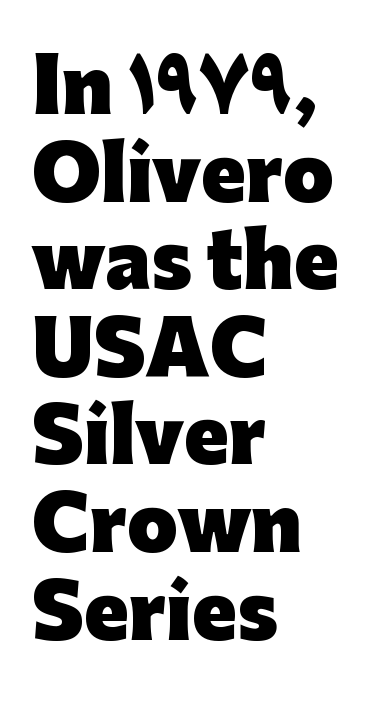
These lines keep a tight, regular rhythm from letter to letter. The space beneath each line is pristine and unruled. The ragged edge is on the right, which tells us the setting is flush left. Heavy, bold letterforms.
